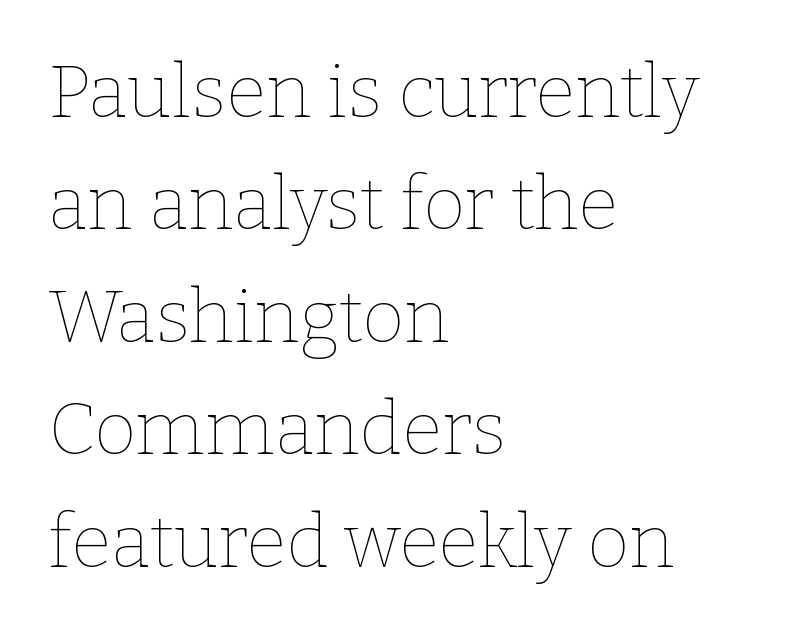
Q: Is the text bold? A: No.
Q: Is the text italic (slanted)? A: No, it is upright.
Q: Is the text underlined? A: No.
Q: How is the paragraph aligned? A: Left-aligned.
Q: Is the spacing between letters normal or unusually wide? A: Normal.
Q: Is the spacing between lines tight, normal or loose? A: Normal.
Q: Width (condensed, normal, or wide)? A: Normal.
Q: Stroke contrast? A: Low.
Q: x-height? A: Medium.
Q: Monospaced? A: No.
